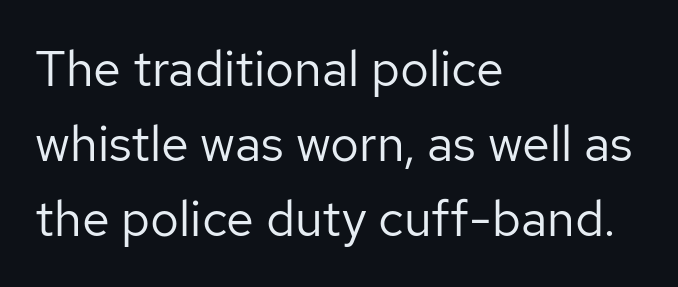
The image shows 50 px regular-weight sans-serif type, upright; set left-aligned, normal line spacing (1.5x), normal letter spacing, not underlined; low stroke contrast and a medium x-height.
